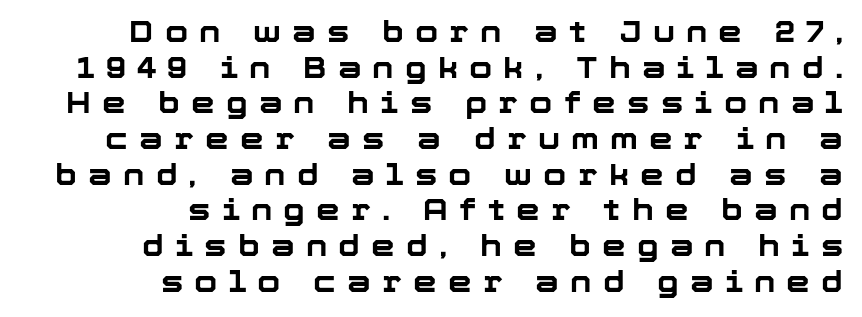
{"serif": "no", "italic": "no", "bold": "yes", "weight": "bold", "width": "normal", "stroke_contrast": "low", "x_height": "medium", "monospaced": "no", "underline": "no", "align": "right", "line_spacing_ratio": 1.19, "letter_spacing": "wide", "letter_spacing_em": 0.37, "glyph_px": 30}
